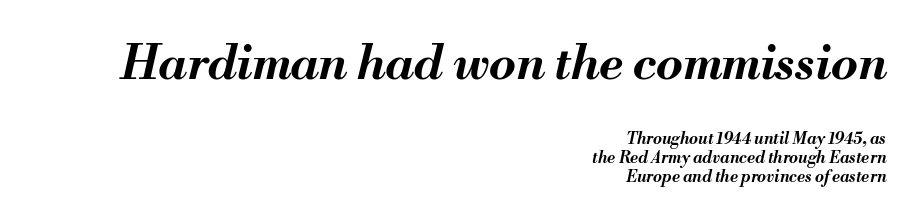
{"italic": "yes", "lean": "right", "slant_degrees": 13, "bold": "yes", "weight": "bold", "width": "normal", "stroke_contrast": "medium", "x_height": "small", "monospaced": "no", "underline": "no", "align": "right", "line_spacing_ratio": 1.18, "letter_spacing": "normal", "letter_spacing_em": 0.0, "larger_block": "first", "size_ratio": 3.0, "glyph_px": 48}
